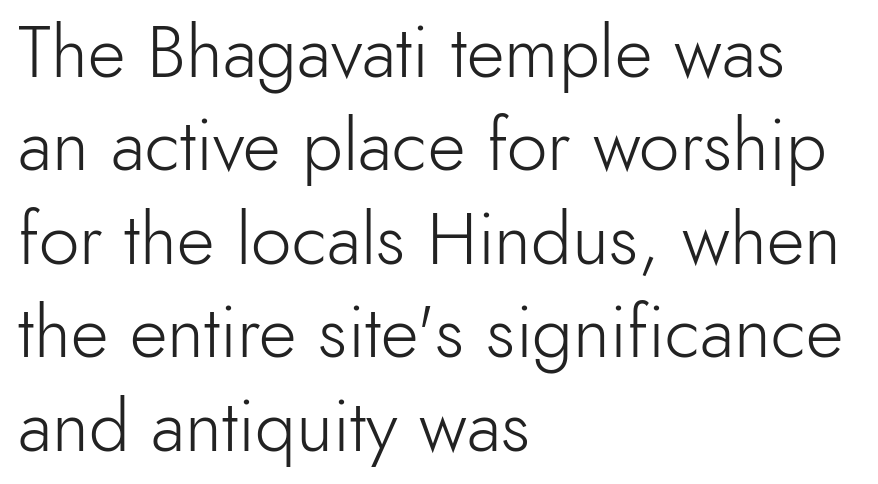
The image shows 73 px light sans-serif type, upright; set left-aligned, normal line spacing (1.28x), normal letter spacing, not underlined; a small x-height.
